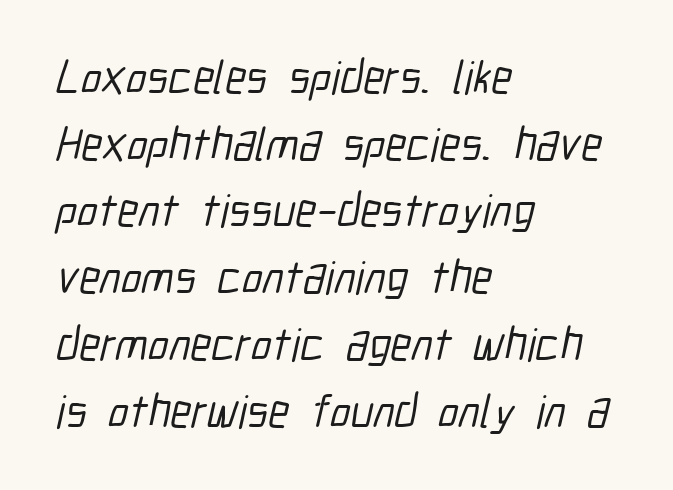
{"serif": "no", "width": "condensed", "stroke_contrast": "low", "x_height": "medium", "monospaced": "no", "underline": "no", "align": "left", "line_spacing": "normal", "line_spacing_ratio": 1.42, "letter_spacing": "normal", "letter_spacing_em": 0.0, "glyph_px": 47}
